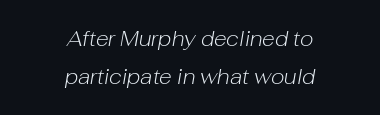
The image shows 21 px text type, italic (leaning right); set centered, line spacing 1.8x, normal letter spacing, not underlined.
